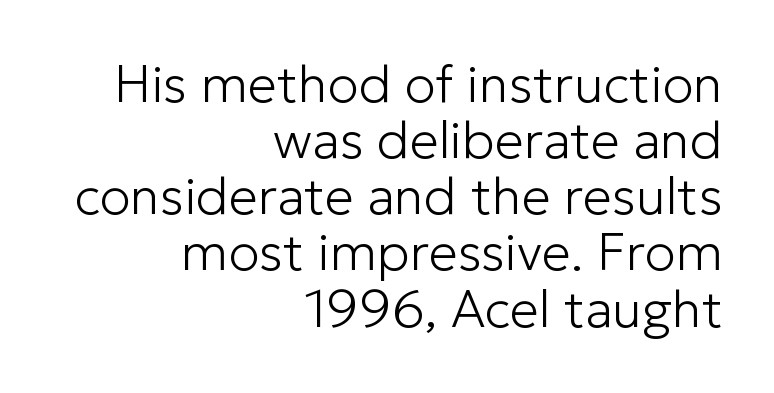
The image shows 52 px light sans-serif type, upright; set right-aligned, tight line spacing (1.08x), normal letter spacing, not underlined; low stroke contrast and a medium x-height.
